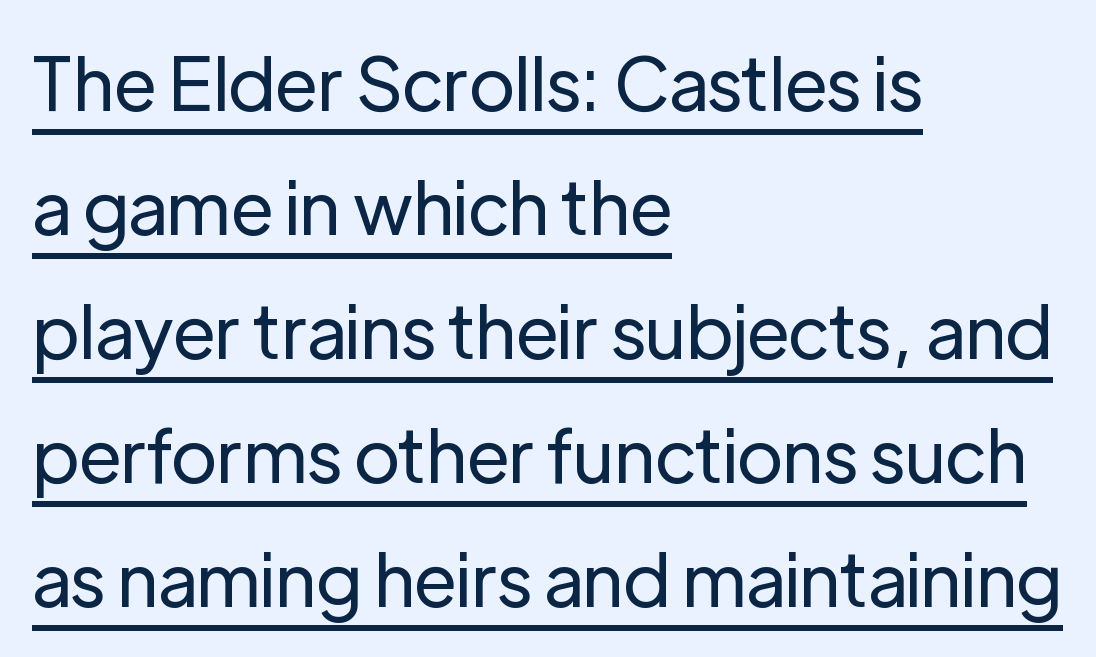
{"serif": "no", "italic": "no", "bold": "no", "weight": "regular", "width": "normal", "stroke_contrast": "low", "x_height": "medium", "monospaced": "no", "underline": "yes", "align": "left", "line_spacing": "normal", "line_spacing_ratio": 1.7, "letter_spacing": "normal", "letter_spacing_em": 0.0, "glyph_px": 73}
